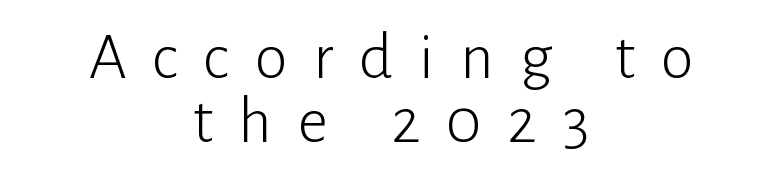
The image shows 67 px light sans-serif type, upright; set centered, tight line spacing (0.96x), unusually wide letter spacing (+0.38 em), not underlined; low stroke contrast and a medium x-height.
